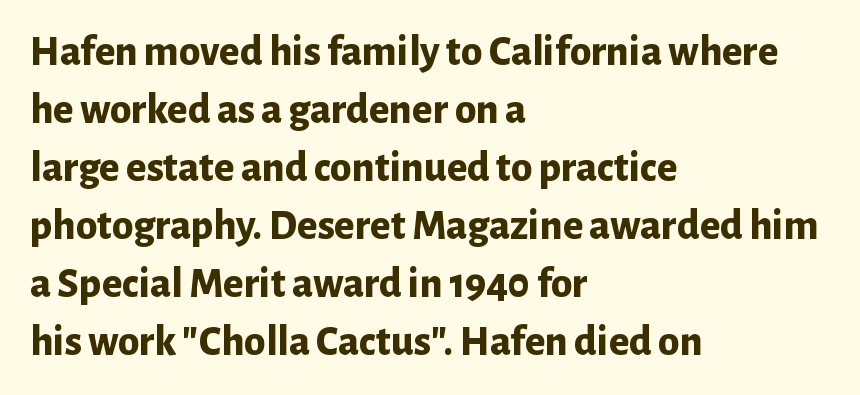
The image shows 43 px bold sans-serif type, upright; set left-aligned, normal line spacing (1.35x), normal letter spacing, not underlined; low stroke contrast and a medium x-height.
